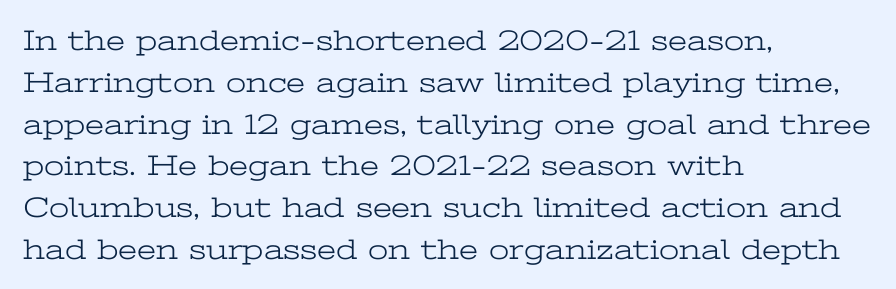
{"serif": "yes", "italic": "no", "bold": "no", "weight": "light", "width": "wide", "stroke_contrast": "low", "x_height": "medium", "monospaced": "no", "underline": "no", "align": "left", "line_spacing": "normal", "line_spacing_ratio": 1.44, "letter_spacing": "normal", "letter_spacing_em": 0.0, "glyph_px": 29}
